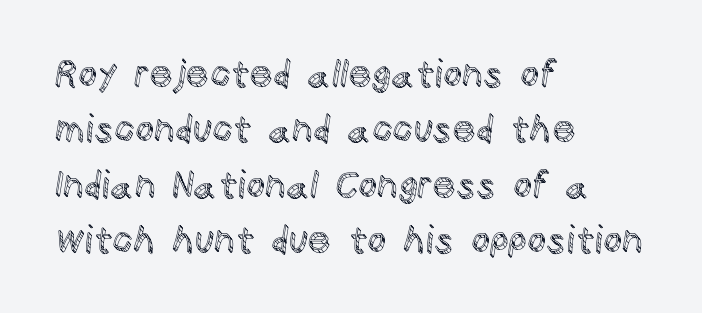
Q: Is the text italic (slanted)? A: Yes.
Q: Is the text underlined? A: No.
Q: How is the paragraph aligned? A: Left-aligned.
Q: Is the spacing between letters normal or unusually wide? A: Normal.
Q: Is the spacing between lines tight, normal or loose? A: Normal.
Q: Width (condensed, normal, or wide)? A: Normal.
Q: x-height? A: Large.
Q: Monospaced? A: No.
